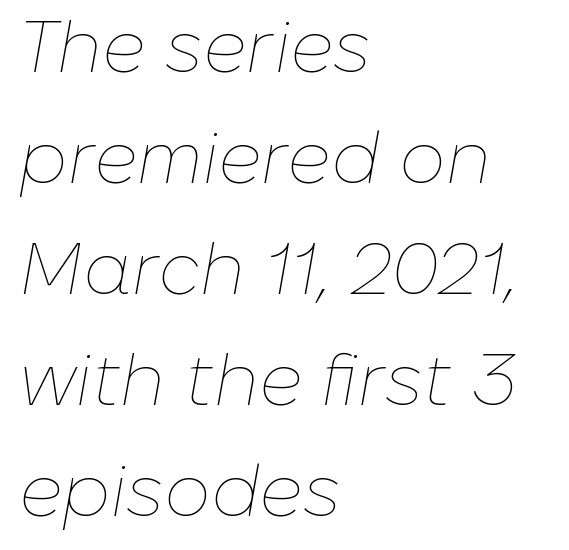
A typesetter would call this proportional, since set widths differ per character. The passage shown stacks its lines at a standard gap. Caption: face not bold, strokes unweighted. The passage is arranged the way most books set body copy — flush left. Inter-character spacing is left at the font's built-in metrics.
